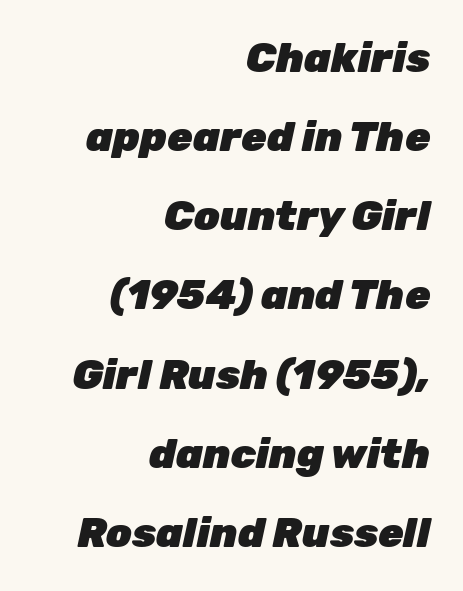
Q: Is the text bold? A: Yes.
Q: Is the text italic (slanted)? A: Yes, it leans right by about 12 degrees.
Q: Is the text underlined? A: No.
Q: How is the paragraph aligned? A: Right-aligned.
Q: Is the spacing between letters normal or unusually wide? A: Normal.
Q: Is the spacing between lines tight, normal or loose? A: Loose.
Q: Width (condensed, normal, or wide)? A: Normal.
Q: Stroke contrast? A: Low.
Q: x-height? A: Medium.
Q: Monospaced? A: No.
